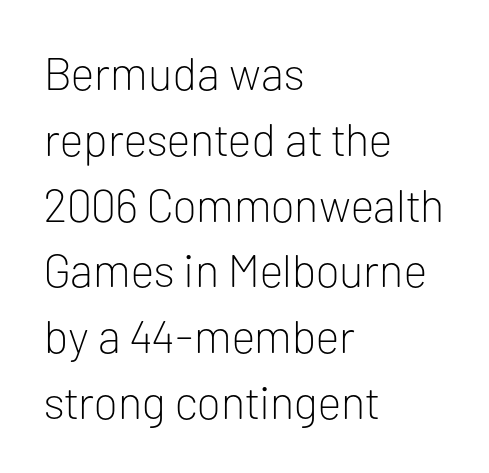
{"serif": "no", "italic": "no", "bold": "no", "weight": "light", "width": "normal", "stroke_contrast": "low", "x_height": "medium", "monospaced": "no", "underline": "no", "align": "left", "line_spacing": "normal", "line_spacing_ratio": 1.43, "letter_spacing": "normal", "letter_spacing_em": 0.0, "glyph_px": 46}
